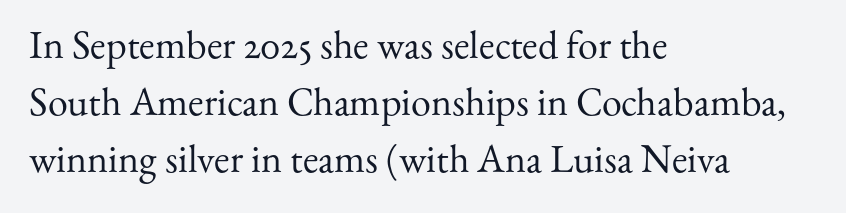
The paragraph has a hard left edge and a soft right edge. Designer's note — italics off, roman on. Is this a fixed-width face? No — the glyphs have proportional, varying widths. Successive baselines arrive at the customary interval. Each letter's strokes conclude with small projecting serifs. Honestly, the letter spacing is just normal — you wouldn't notice it.
